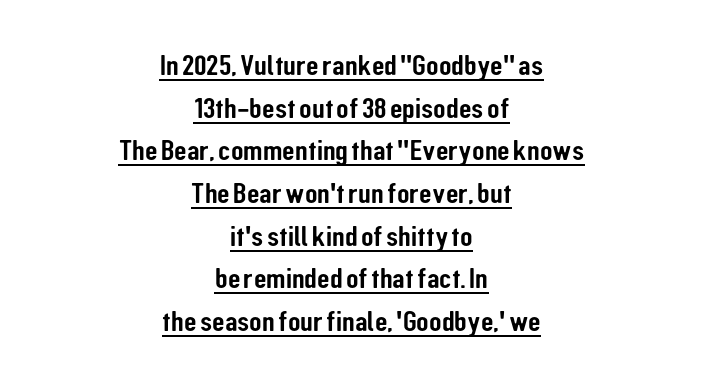
{"serif": "no", "italic": "no", "width": "condensed", "stroke_contrast": "low", "x_height": "medium", "monospaced": "no", "underline": "yes", "align": "center", "line_spacing": "normal", "line_spacing_ratio": 1.47, "letter_spacing": "normal", "letter_spacing_em": 0.0, "glyph_px": 29}
